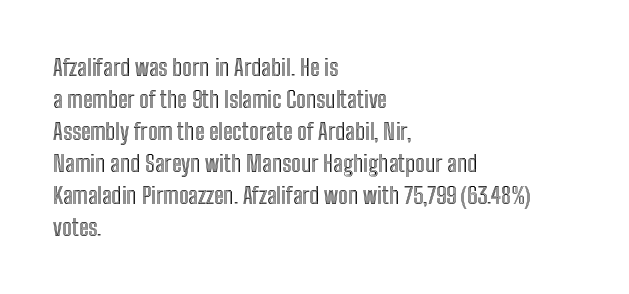
The image shows 23 px text type, upright; set left-aligned, normal line spacing (1.39x), normal letter spacing, not underlined.
